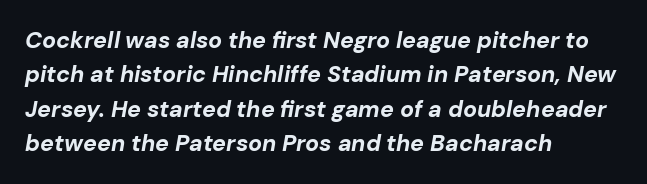
The letters are bold, with thick, heavy strokes. The whole block is typeset with a tilt. Tracking here is standard; glyphs follow each other at the usual distance. The specimen omits any rule beneath the text block's lines. Students, observe: this is what conventionally led text looks like. Compared with a centered layout, this one pins lines to the left instead.
